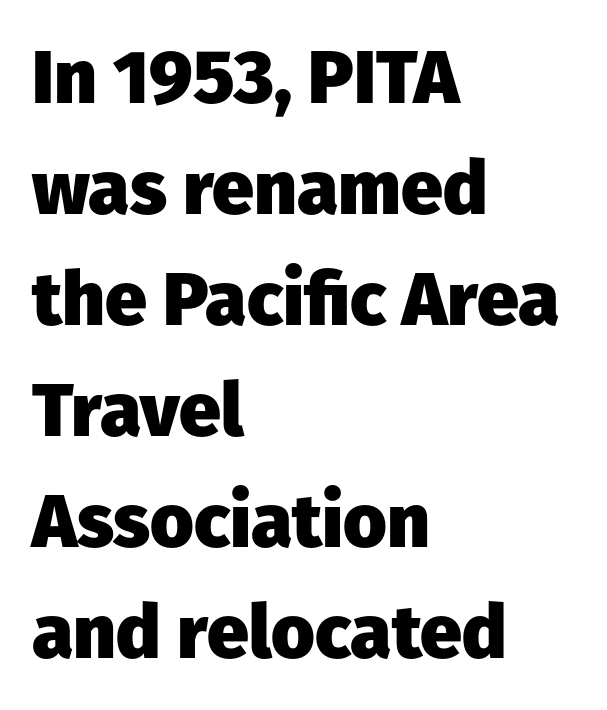
The compositor pushed each line to the left boundary. Between one letter and the next there's only the usual sliver of space. The specimen omits any rule beneath the text block's lines. Typographic density is high because the face is bold. In terms of posture, this sample is upright.
